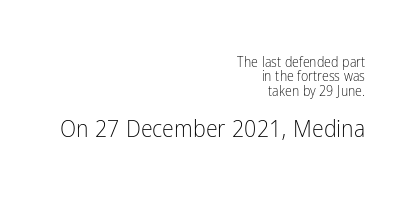
The image shows 24 px text type, upright; set right-aligned, tight line spacing (1.03x), normal letter spacing, not underlined; the second (bottom) block is 1.71x larger.
